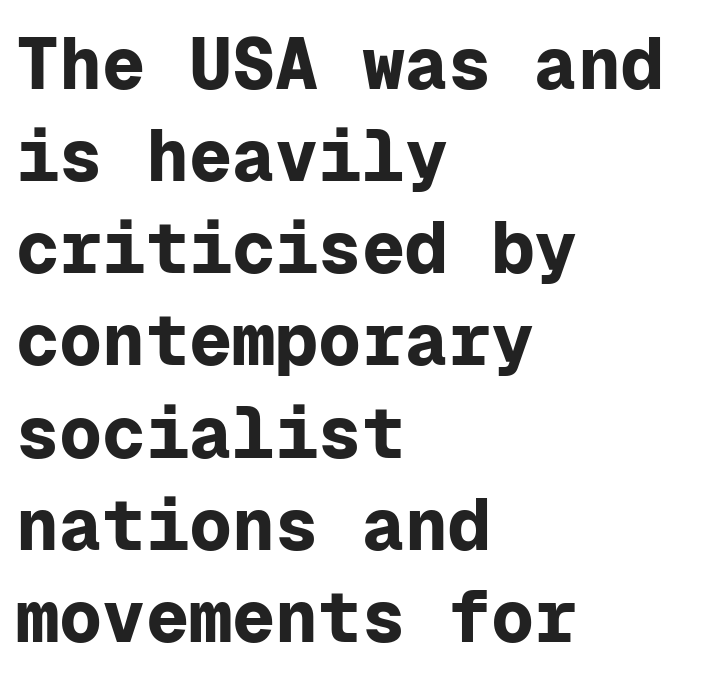
{"serif": "no", "italic": "no", "bold": "yes", "weight": "bold", "width": "normal", "stroke_contrast": "low", "x_height": "medium", "monospaced": "yes", "underline": "no", "align": "left", "line_spacing": "normal", "line_spacing_ratio": 1.28, "letter_spacing": "normal", "letter_spacing_em": 0.0, "glyph_px": 72}
